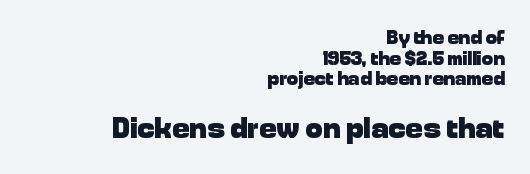
The image shows 29 px heavy sans-serif type, upright; set right-aligned, tight line spacing (1.09x), normal letter spacing, not underlined; the second (bottom) block is 1.53x larger; low stroke contrast and a medium x-height.
